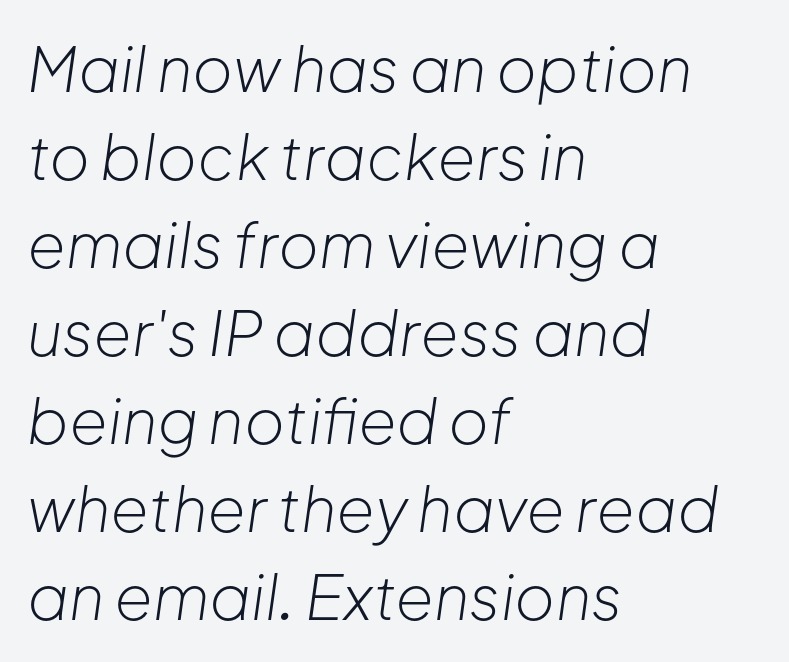
{"italic": "yes", "lean": "right", "slant_degrees": 8, "bold": "no", "weight": "light", "width": "normal", "stroke_contrast": "low", "x_height": "medium", "monospaced": "no", "underline": "no", "align": "left", "line_spacing": "normal", "line_spacing_ratio": 1.42, "letter_spacing": "normal", "letter_spacing_em": 0.0, "glyph_px": 62}
